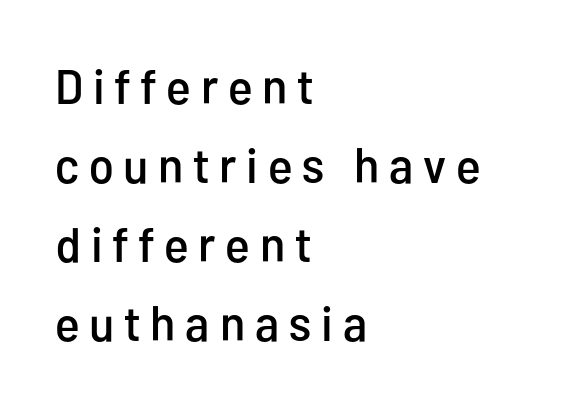
{"serif": "no", "italic": "no", "width": "condensed", "stroke_contrast": "low", "x_height": "medium", "monospaced": "no", "underline": "no", "align": "left", "line_spacing": "normal", "line_spacing_ratio": 1.61, "letter_spacing": "wide", "letter_spacing_em": 0.2, "glyph_px": 49}
